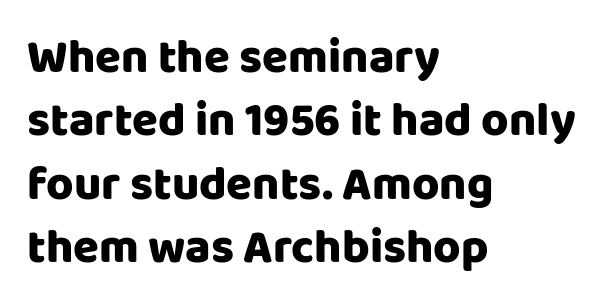
{"serif": "no", "italic": "no", "width": "normal", "stroke_contrast": "low", "x_height": "large", "monospaced": "no", "underline": "no", "align": "left", "line_spacing": "normal", "line_spacing_ratio": 1.35, "letter_spacing": "normal", "letter_spacing_em": 0.0, "glyph_px": 47}
